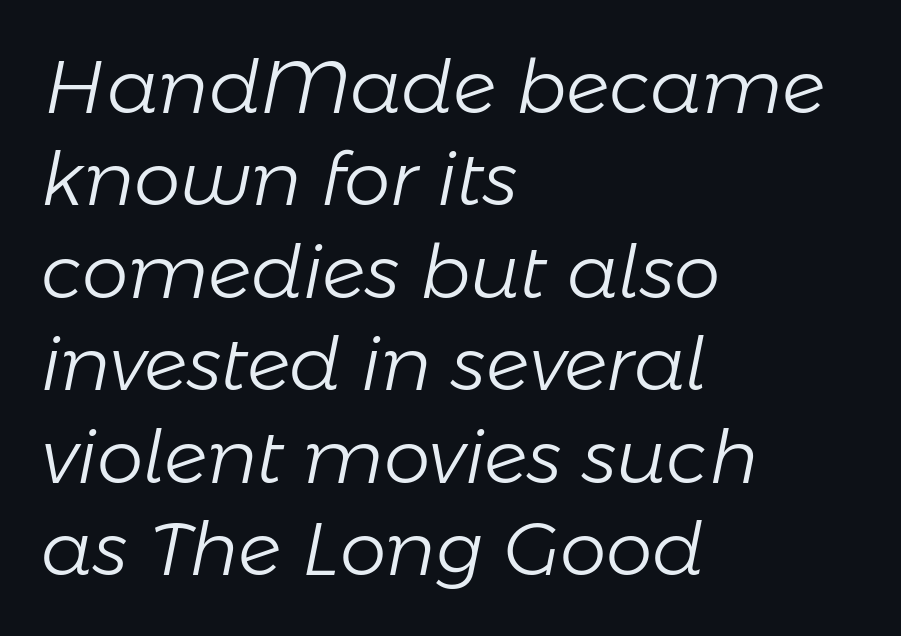
The compositor pushed each line to the left boundary. This sample has the flowing, uneven cadence of proportional lettering. Leading: standard. Stem width sits at or under what a default text font uses. Quick note: underline off.
